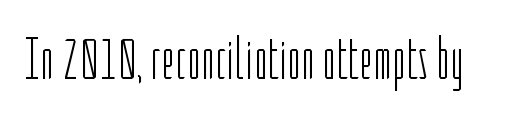
No chunkiness to these letters — they're not bold. Think of a printed novel: that variable character pitch is what you see here. Style check: upright. The letterforms sit shoulder to shoulder at normal distance. Examine the stroke ends and you'll find no serifs.
